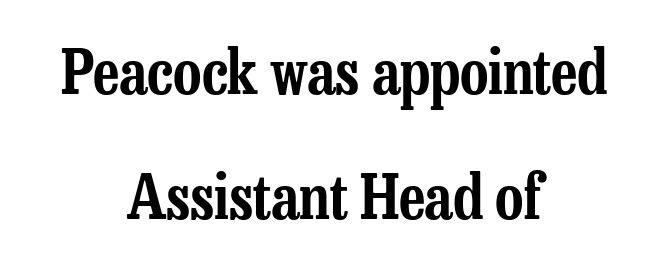
Q: Is the text italic (slanted)? A: No, it is upright.
Q: Is the typeface a serif or a sans-serif typeface? A: Serif.
Q: Is the text underlined? A: No.
Q: How is the paragraph aligned? A: Centered.
Q: Is the spacing between letters normal or unusually wide? A: Normal.
Q: Is the spacing between lines tight, normal or loose? A: Loose.
Q: Width (condensed, normal, or wide)? A: Condensed.
Q: Stroke contrast? A: Low.
Q: x-height? A: Medium.
Q: Monospaced? A: No.
